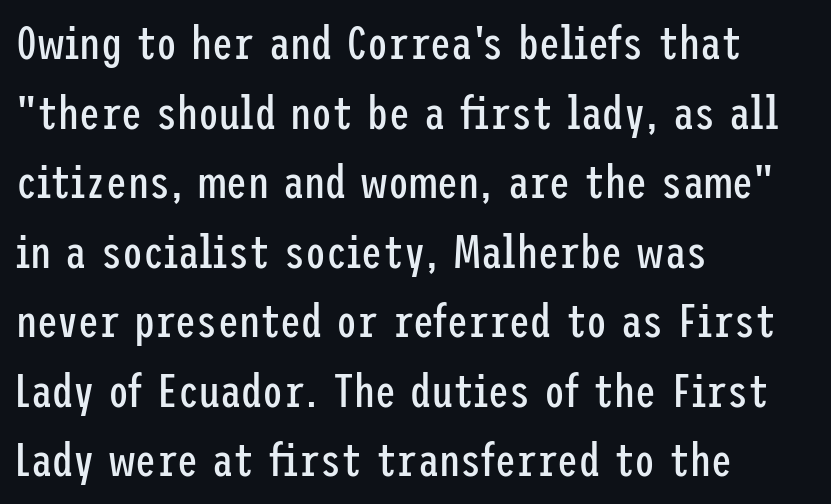
{"serif": "no", "italic": "no", "bold": "no", "weight": "regular", "width": "condensed", "stroke_contrast": "low", "x_height": "medium", "underline": "no", "align": "left", "line_spacing": "normal", "line_spacing_ratio": 1.48, "letter_spacing": "normal", "letter_spacing_em": 0.0, "glyph_px": 47}
